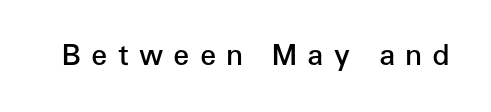
{"serif": "no", "italic": "no", "bold": "semi", "weight": "semibold", "width": "normal", "stroke_contrast": "low", "x_height": "medium", "monospaced": "no", "underline": "no", "letter_spacing": "wide", "letter_spacing_em": 0.35, "glyph_px": 29}
